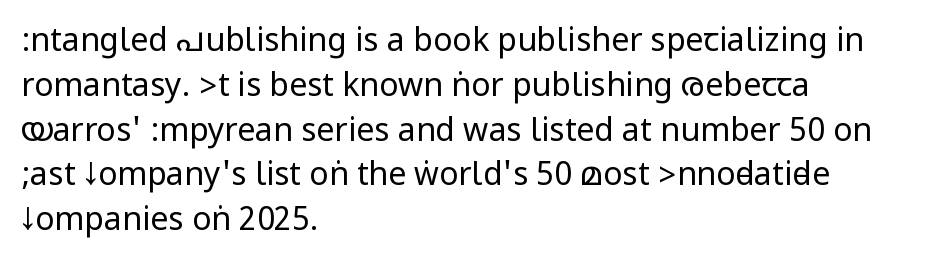
The image shows 32 px regular-weight, condensed sans-serif type, upright; set left-aligned, normal line spacing (1.4x), normal letter spacing, not underlined; low stroke contrast.
